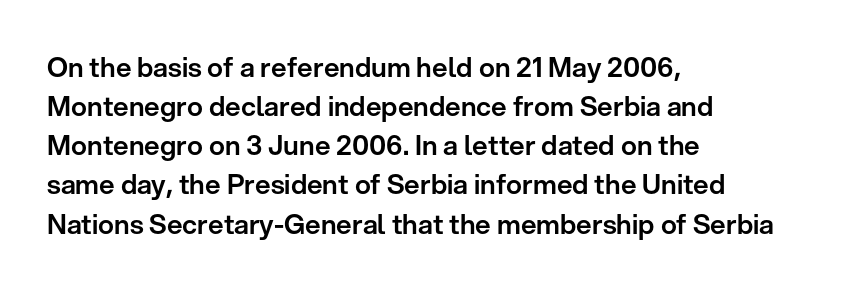
Q: Is the text italic (slanted)? A: No, it is upright.
Q: Is the text underlined? A: No.
Q: How is the paragraph aligned? A: Left-aligned.
Q: Is the spacing between letters normal or unusually wide? A: Normal.
Q: Is the spacing between lines tight, normal or loose? A: Normal.
